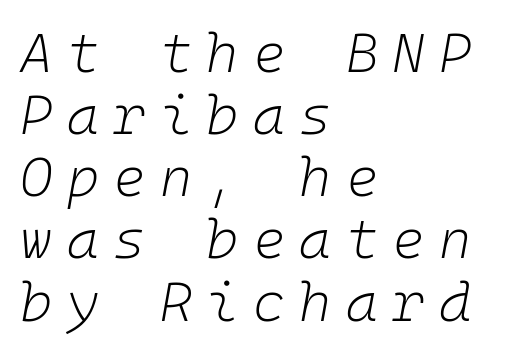
{"italic": "yes", "lean": "right", "slant_degrees": 10, "bold": "no", "weight": "light", "width": "normal", "stroke_contrast": "low", "x_height": "medium", "monospaced": "yes", "underline": "no", "align": "left", "line_spacing": "tight", "line_spacing_ratio": 1.13, "letter_spacing": "wide", "letter_spacing_em": 0.26, "glyph_px": 55}
